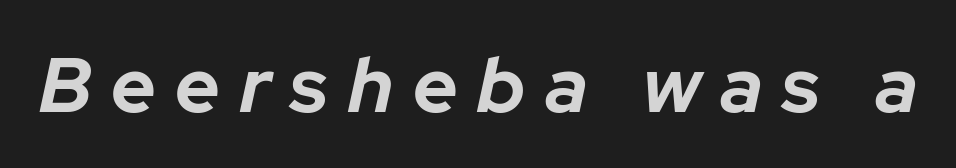
The image shows 78 px bold type, italic (leaning right); set unusually wide letter spacing (+0.25 em), not underlined; low stroke contrast and a medium x-height.
